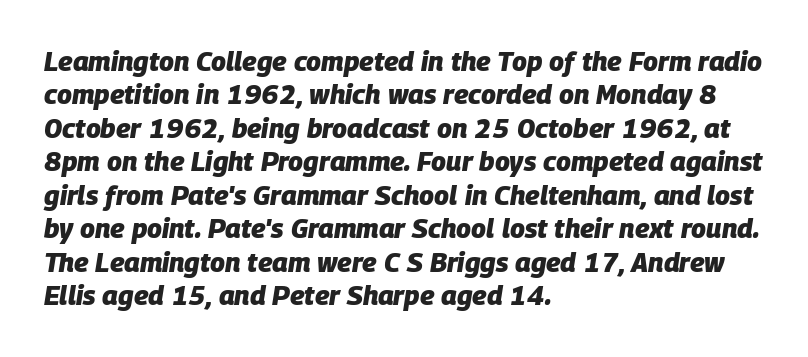
Q: Is the text bold? A: Yes.
Q: Is the text italic (slanted)? A: Yes, it leans right by about 9 degrees.
Q: Is the text underlined? A: No.
Q: How is the paragraph aligned? A: Left-aligned.
Q: Is the spacing between letters normal or unusually wide? A: Normal.
